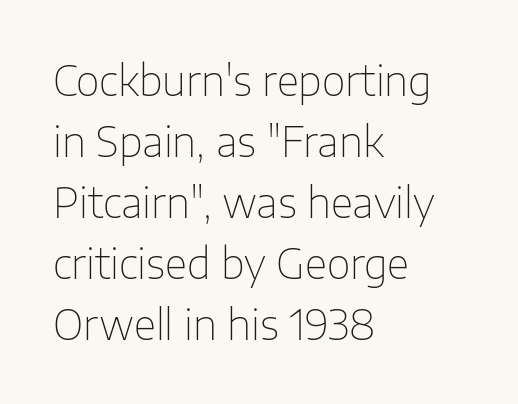
Anything drawn beneath the words? Only blank space. Compared with a typical body face, this is equally light or lighter still. Horizontally, the lines are justified to the leading edge only. If you measured baseline to baseline, you'd find a middling distance. The axis of the letterforms is exactly vertical.
